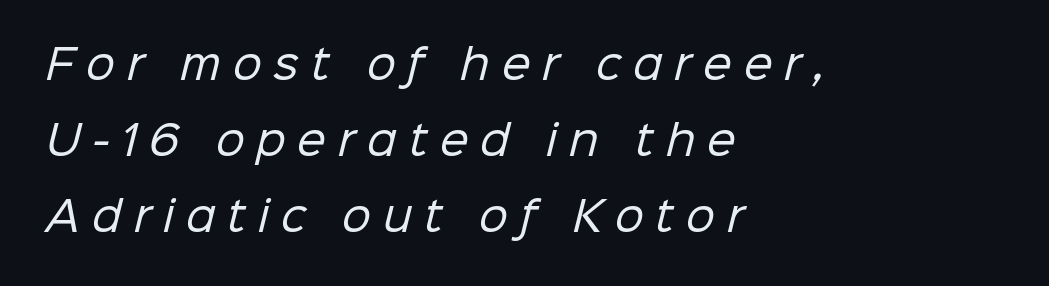
Q: Is the text bold? A: No.
Q: Is the typeface a serif or a sans-serif typeface? A: Sans-serif.
Q: Is the text underlined? A: No.
Q: How is the paragraph aligned? A: Left-aligned.
Q: Is the spacing between letters normal or unusually wide? A: Unusually wide.
Q: Width (condensed, normal, or wide)? A: Normal.
Q: Stroke contrast? A: Low.
Q: x-height? A: Medium.
Q: Monospaced? A: No.
